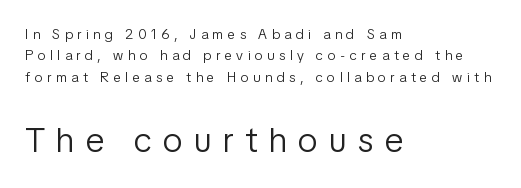
Q: Is the text bold? A: No.
Q: Is the text italic (slanted)? A: No, it is upright.
Q: Is the typeface a serif or a sans-serif typeface? A: Sans-serif.
Q: Is the text underlined? A: No.
Q: How is the paragraph aligned? A: Left-aligned.
Q: Is the spacing between letters normal or unusually wide? A: Unusually wide.
Q: Is the spacing between lines tight, normal or loose? A: Normal.
Q: Which block of text is set in a larger size, the first (top) or the second (bottom)? A: The second (bottom) one.
Q: Width (condensed, normal, or wide)? A: Condensed.
Q: Stroke contrast? A: Low.
Q: x-height? A: Medium.
Q: Monospaced? A: No.
